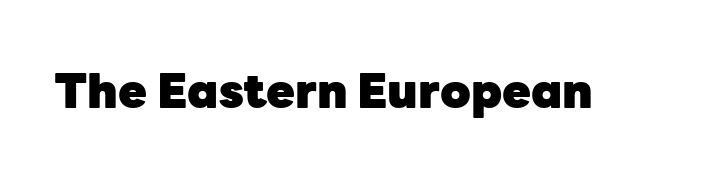
The image shows 47 px heavy sans-serif type, upright; set normal letter spacing, not underlined; low stroke contrast and a medium x-height.
